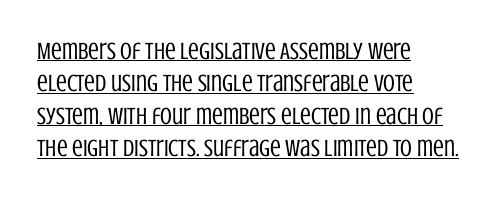
Q: Is the text bold? A: No.
Q: Is the text italic (slanted)? A: No, it is upright.
Q: Is the text underlined? A: Yes.
Q: How is the paragraph aligned? A: Left-aligned.
Q: Is the spacing between letters normal or unusually wide? A: Normal.
Q: Is the spacing between lines tight, normal or loose? A: Normal.
